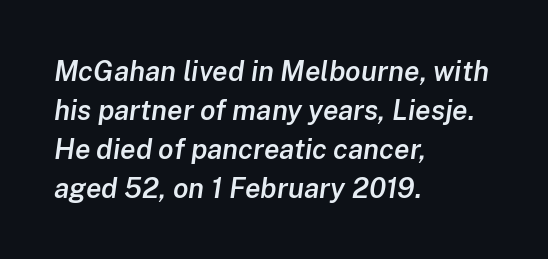
Q: Is the text bold? A: Semi-bold.
Q: Is the text italic (slanted)? A: Yes, it leans right by about 8 degrees.
Q: Is the text underlined? A: No.
Q: How is the paragraph aligned? A: Left-aligned.
Q: Is the spacing between letters normal or unusually wide? A: Normal.
Q: Is the spacing between lines tight, normal or loose? A: Normal.
Q: Width (condensed, normal, or wide)? A: Normal.
Q: Stroke contrast? A: Low.
Q: x-height? A: Medium.
Q: Monospaced? A: No.
